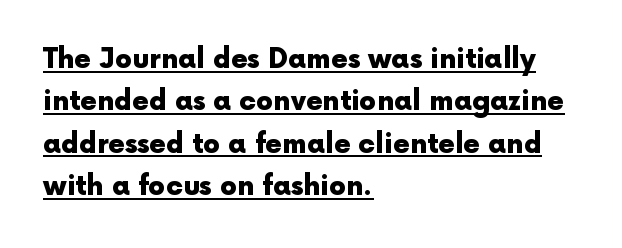
Q: Is the text bold? A: Yes.
Q: Is the text italic (slanted)? A: No, it is upright.
Q: Is the text underlined? A: Yes.
Q: How is the paragraph aligned? A: Left-aligned.
Q: Is the spacing between letters normal or unusually wide? A: Normal.
Q: Is the spacing between lines tight, normal or loose? A: Normal.
